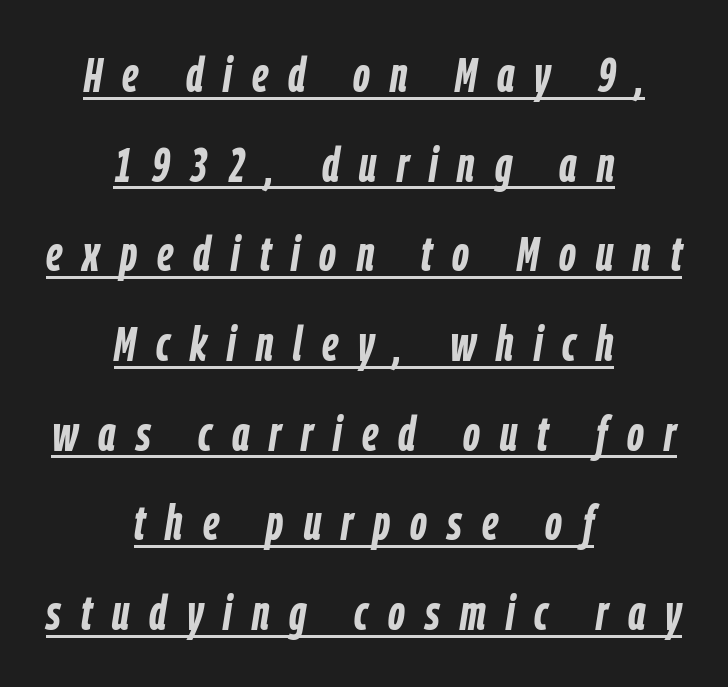
{"italic": "yes", "lean": "right", "slant_degrees": 9, "bold": "yes", "weight": "semibold", "width": "condensed", "stroke_contrast": "low", "x_height": "medium", "monospaced": "no", "underline": "yes", "align": "center", "line_spacing_ratio": 1.83, "letter_spacing": "wide", "letter_spacing_em": 0.41, "glyph_px": 49}
